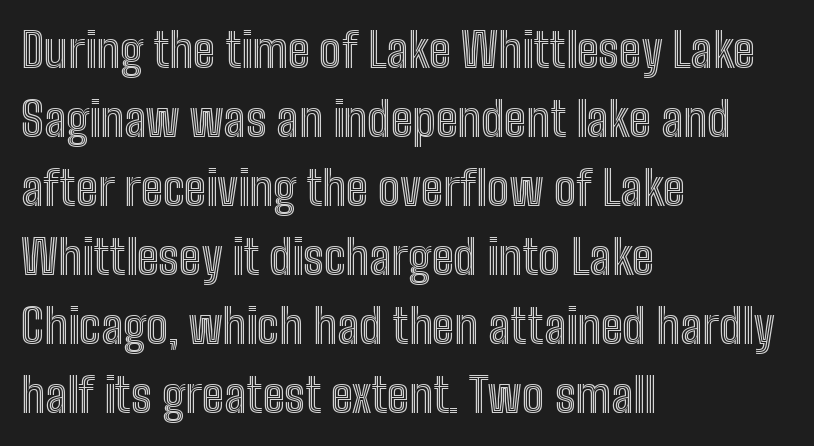
The image shows 47 px condensed type, upright; set left-aligned, normal line spacing (1.47x), normal letter spacing, not underlined; a medium x-height.
